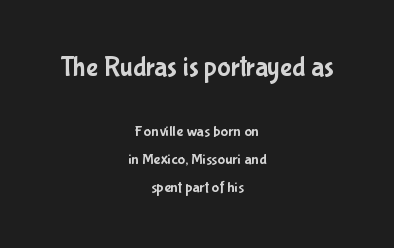
Q: Is the text italic (slanted)? A: No, it is upright.
Q: Is the typeface a serif or a sans-serif typeface? A: Sans-serif.
Q: Is the text underlined? A: No.
Q: How is the paragraph aligned? A: Centered.
Q: Is the spacing between letters normal or unusually wide? A: Normal.
Q: Which block of text is set in a larger size, the first (top) or the second (bottom)? A: The first (top) one.
Q: Width (condensed, normal, or wide)? A: Condensed.
Q: Stroke contrast? A: Low.
Q: x-height? A: Medium.
Q: Monospaced? A: No.
